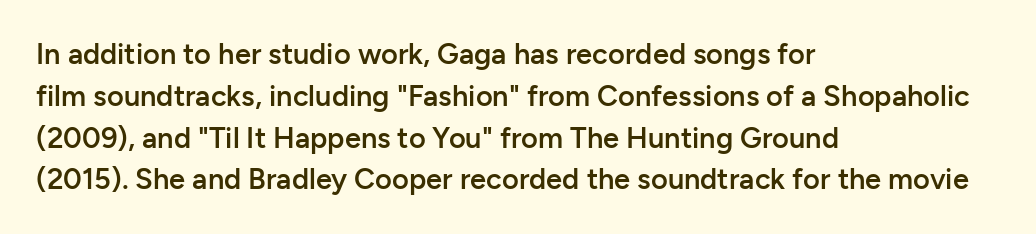
Q: Is the text bold? A: Semi-bold.
Q: Is the text italic (slanted)? A: No, it is upright.
Q: Is the typeface a serif or a sans-serif typeface? A: Sans-serif.
Q: Is the text underlined? A: No.
Q: How is the paragraph aligned? A: Left-aligned.
Q: Is the spacing between letters normal or unusually wide? A: Normal.
Q: Is the spacing between lines tight, normal or loose? A: Normal.
Q: Width (condensed, normal, or wide)? A: Normal.
Q: Stroke contrast? A: Low.
Q: x-height? A: Medium.
Q: Monospaced? A: No.
